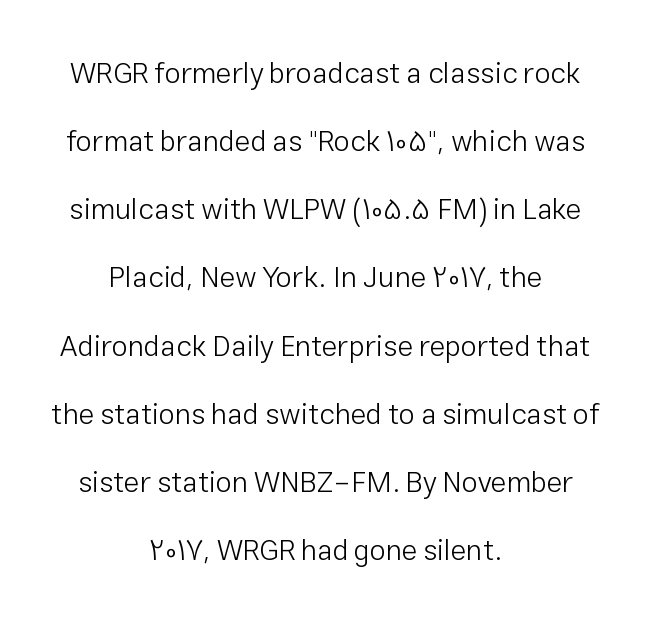
How would I describe the line gaps? Wide and relaxed. Observe the ordinary spacing: letters are neighbours, not strangers. The lettering holds an erect, upright posture throughout. Note the varied advance widths — an 'i' is clearly narrower than an 'm'. Serifs: no, the terminals of the letterforms are clean. Beneath every word, the page is bare.
